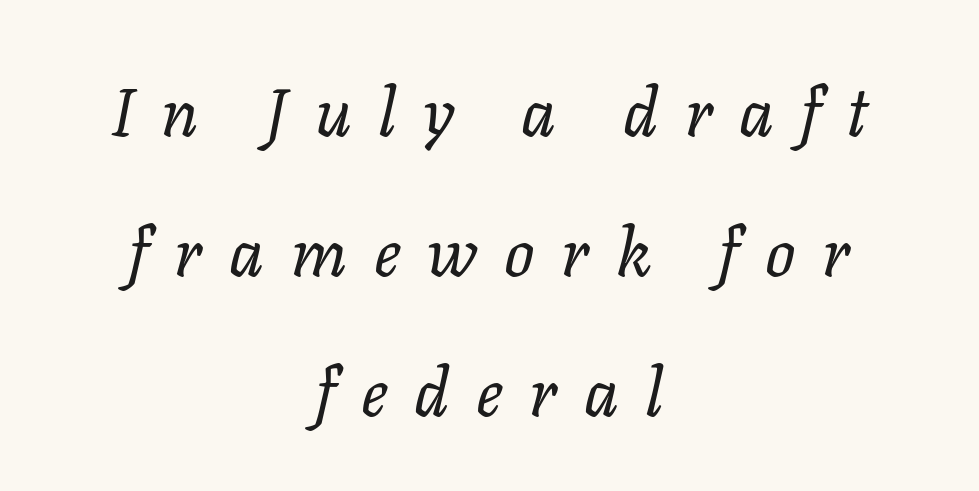
{"italic": "yes", "lean": "right", "slant_degrees": 11, "bold": "no", "weight": "regular", "width": "normal", "stroke_contrast": "low", "x_height": "medium", "monospaced": "no", "underline": "no", "align": "center", "line_spacing": "loose", "line_spacing_ratio": 2.09, "letter_spacing": "wide", "letter_spacing_em": 0.4, "glyph_px": 67}
